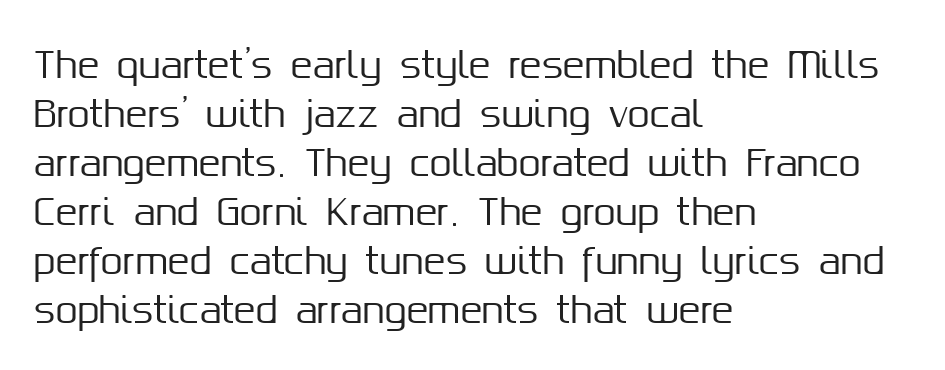
{"serif": "no", "italic": "no", "width": "normal", "stroke_contrast": "medium", "x_height": "medium", "monospaced": "no", "underline": "no", "align": "left", "line_spacing": "normal", "line_spacing_ratio": 1.36, "letter_spacing": "normal", "letter_spacing_em": 0.0, "glyph_px": 36}
